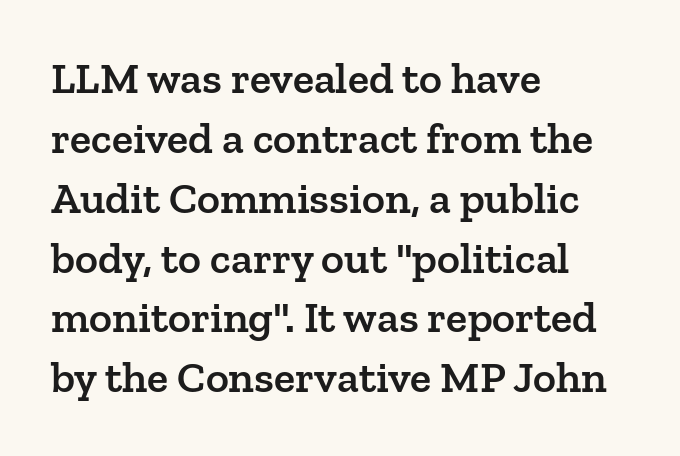
The image shows 44 px semibold serif type, upright; set left-aligned, normal line spacing (1.36x), normal letter spacing, not underlined; low stroke contrast and a medium x-height.
